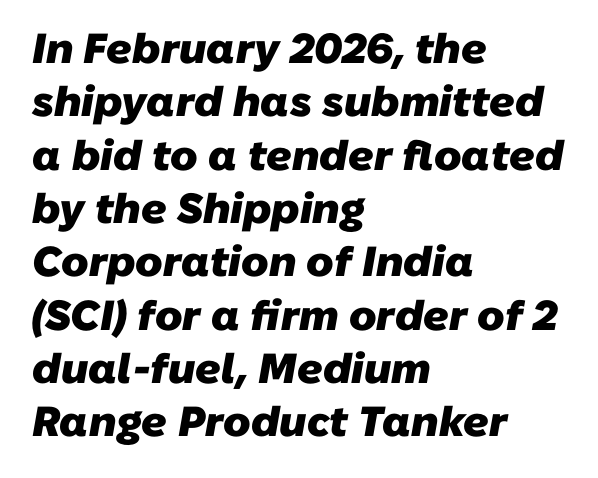
Nothing unusual about the tracking: characters are spaced as the font intends. Look at the stroke-to-counter ratio: heavy, a bold. Lines of text with bare space underneath. Is this a fixed-width face? No — the glyphs have proportional, varying widths. Horizontal alignment here is leftward, the default for most running prose.
